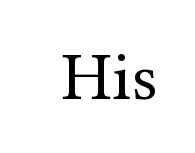
Q: Is the text bold? A: No.
Q: Is the text italic (slanted)? A: No, it is upright.
Q: Is the typeface a serif or a sans-serif typeface? A: Serif.
Q: Is the text underlined? A: No.
Q: Is the spacing between letters normal or unusually wide? A: Normal.
Q: Width (condensed, normal, or wide)? A: Normal.
Q: Stroke contrast? A: Medium.
Q: x-height? A: Medium.
Q: Monospaced? A: No.
